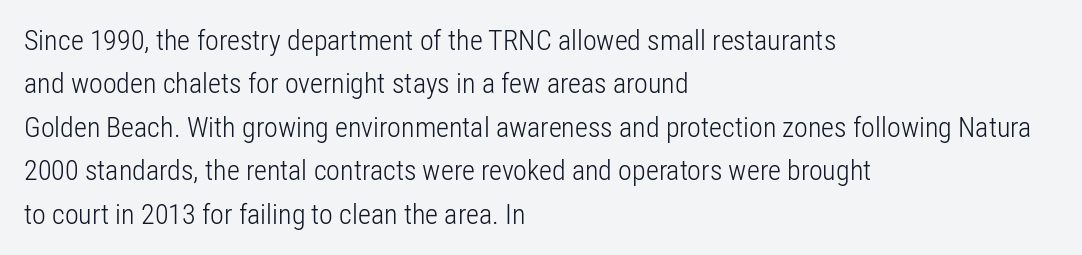
{"serif": "no", "italic": "no", "bold": "no", "weight": "light", "width": "condensed", "stroke_contrast": "low", "x_height": "medium", "monospaced": "no", "underline": "no", "align": "left", "line_spacing": "normal", "line_spacing_ratio": 1.55, "letter_spacing": "normal", "letter_spacing_em": 0.0, "glyph_px": 28}
